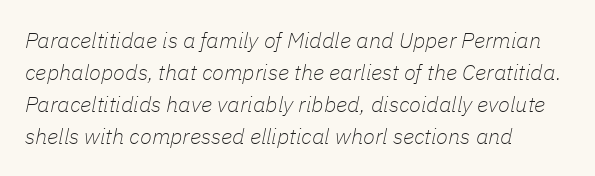
Q: Is the text bold? A: No.
Q: Is the text italic (slanted)? A: Yes, it leans right by about 11 degrees.
Q: Is the text underlined? A: No.
Q: How is the paragraph aligned? A: Left-aligned.
Q: Is the spacing between letters normal or unusually wide? A: Normal.
Q: Is the spacing between lines tight, normal or loose? A: Normal.
